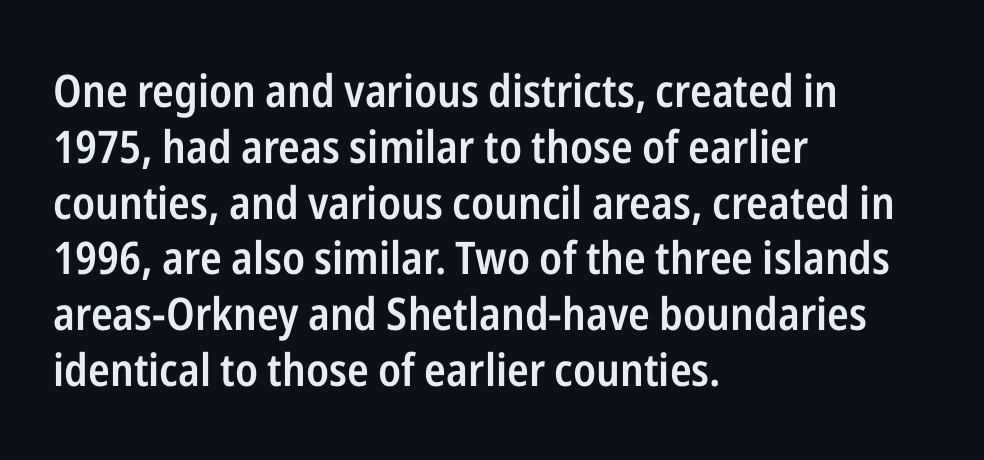
Italic: no, the glyphs are upright roman. How are the letters spaced? Ordinarily, with no added tracking. Teacher's note: observe the even left margin — that is flush-left alignment. Check the space under the baseline: it is left empty. Typographically, this falls in the sans-serif category. Typesetter's note: demi weight, one step under bold.
